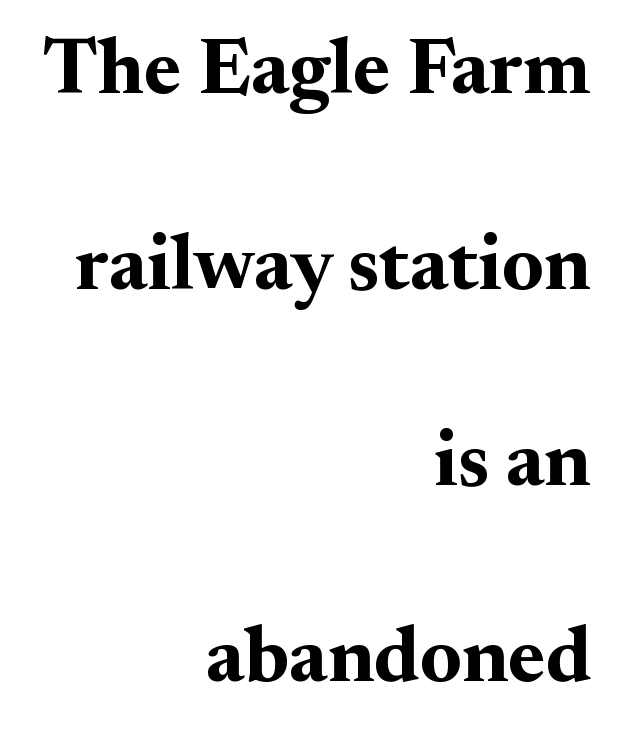
The image shows 79 px bold serif type, upright; set right-aligned, loose line spacing (2.48x), normal letter spacing, not underlined; medium stroke contrast and a small x-height.
